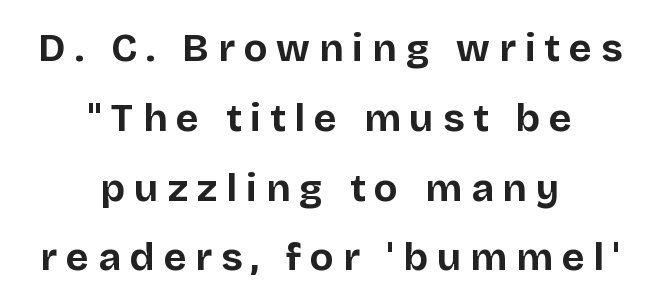
The image shows 39 px bold sans-serif type, upright; set centered, line spacing 1.79x, unusually wide letter spacing (+0.23 em), not underlined; low stroke contrast and a large x-height.
